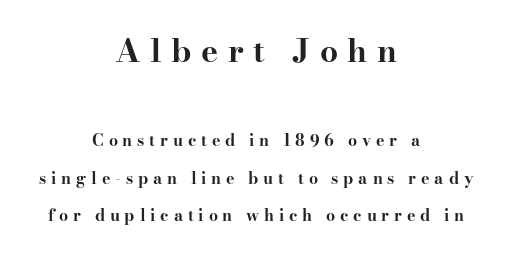
The image shows 32 px bold, wide serif type, upright; set centered, loose line spacing (2.34x), unusually wide letter spacing (+0.3 em), not underlined; the first (top) block is 2.0x larger; high stroke contrast and a small x-height.
